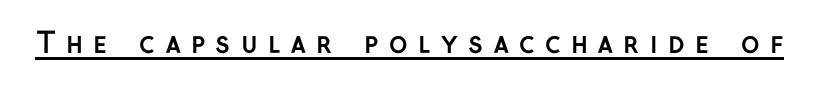
Q: Is the text bold? A: Yes.
Q: Is the text italic (slanted)? A: No, it is upright.
Q: Is the typeface a serif or a sans-serif typeface? A: Sans-serif.
Q: Is the text underlined? A: Yes.
Q: Is the spacing between letters normal or unusually wide? A: Unusually wide.
Q: Width (condensed, normal, or wide)? A: Normal.
Q: Stroke contrast? A: Low.
Q: x-height? A: Medium.
Q: Monospaced? A: No.
